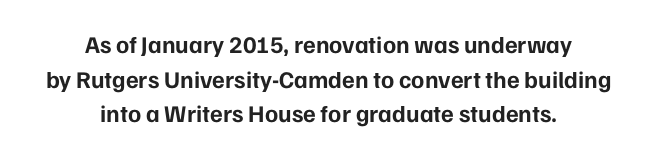
Q: Is the text bold? A: Yes.
Q: Is the text italic (slanted)? A: No, it is upright.
Q: Is the text underlined? A: No.
Q: How is the paragraph aligned? A: Centered.
Q: Is the spacing between letters normal or unusually wide? A: Normal.
Q: Is the spacing between lines tight, normal or loose? A: Normal.
